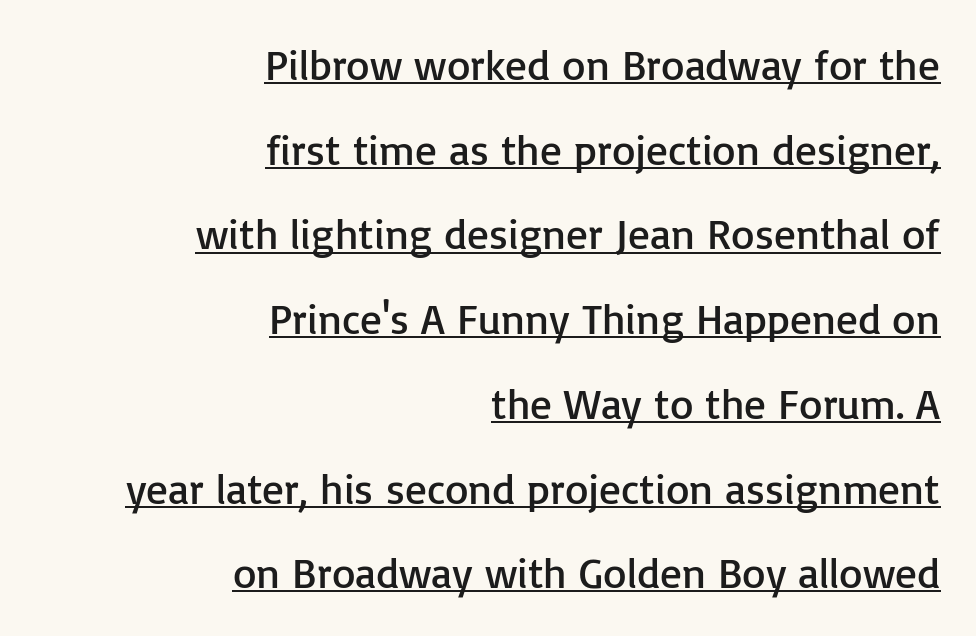
{"serif": "no", "italic": "no", "bold": "no", "weight": "regular", "width": "normal", "stroke_contrast": "low", "x_height": "medium", "monospaced": "no", "underline": "yes", "align": "right", "line_spacing": "loose", "line_spacing_ratio": 1.97, "letter_spacing": "normal", "letter_spacing_em": 0.0, "glyph_px": 43}
